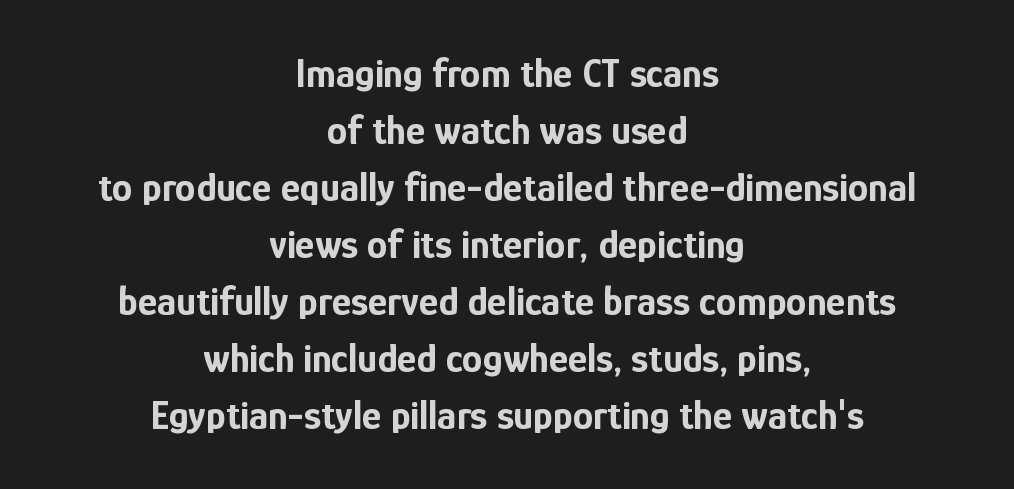
Q: Is the text bold? A: Yes.
Q: Is the text italic (slanted)? A: No, it is upright.
Q: Is the typeface a serif or a sans-serif typeface? A: Sans-serif.
Q: Is the text underlined? A: No.
Q: How is the paragraph aligned? A: Centered.
Q: Is the spacing between letters normal or unusually wide? A: Normal.
Q: Is the spacing between lines tight, normal or loose? A: Normal.
Q: Width (condensed, normal, or wide)? A: Condensed.
Q: Stroke contrast? A: Low.
Q: x-height? A: Medium.
Q: Monospaced? A: No.
